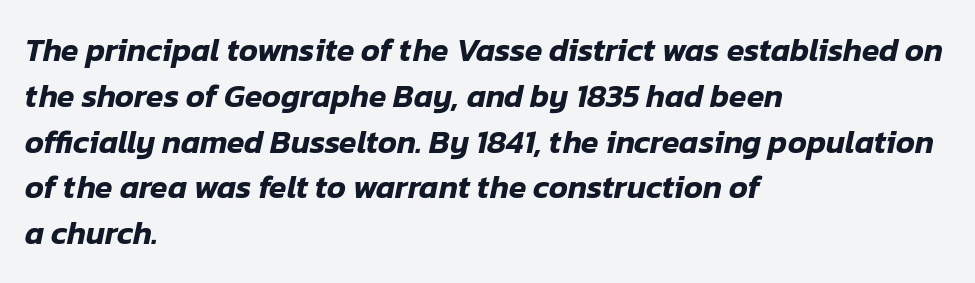
The face used here has a pronounced slope to its letters. This sample has the flowing, uneven cadence of proportional lettering. A student would call this left alignment; a typographer would say flush left, rag right. The zone under the glyphs is completely vacant. Quick note: interline space is typical. In terms of letterspacing, this is plain default setting.
